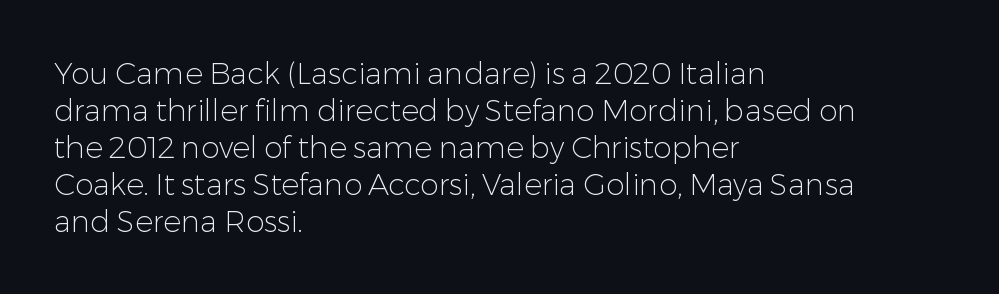
Typeset ragged right — the left edge is the straight one. Glyph-to-glyph distance matches everyday printed text. Think of a printed novel: that variable character pitch is what you see here. Summary of weight: not heavy and not bold. A typesetter would label this face a sans.
